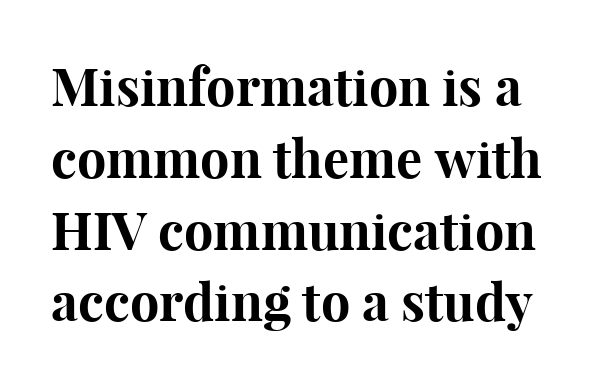
The image shows 52 px bold serif type, upright; set normal line spacing (1.38x), normal letter spacing, not underlined; high stroke contrast and a medium x-height.
